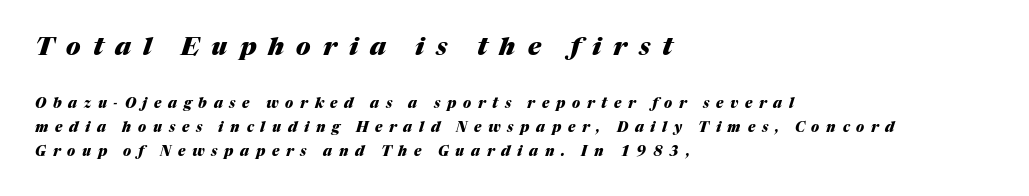
The image shows 25 px bold type, italic (leaning right); set left-aligned, normal line spacing (1.7x), unusually wide letter spacing (+0.48 em), not underlined; the first (top) block is 1.79x larger.
